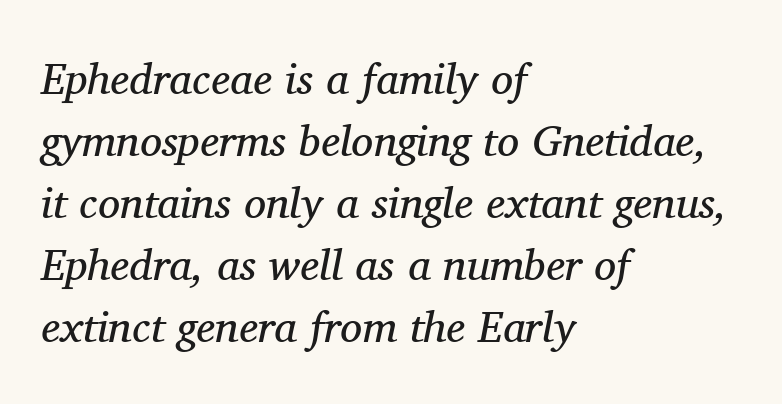
Inter-character spacing is left at the font's built-in metrics. Line spacing here is normal. Is the type slanted? Yes — the strokes lean at a clear angle. The characters are drawn with everyday or finer stroke widths. The passage is arranged the way most books set body copy — flush left. This rendering employs a face with finishing strokes, i.e., a serif.
